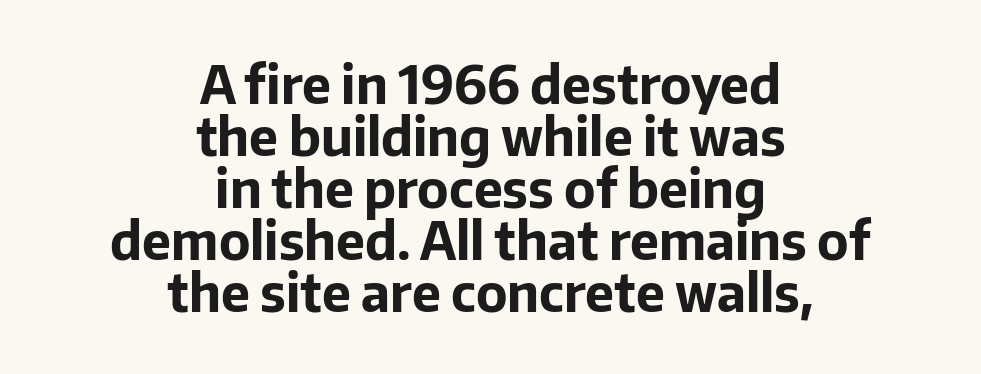
{"serif": "no", "italic": "no", "bold": "yes", "weight": "bold", "width": "normal", "stroke_contrast": "low", "x_height": "medium", "monospaced": "no", "underline": "no", "align": "center", "line_spacing": "tight", "line_spacing_ratio": 1.0, "letter_spacing": "normal", "letter_spacing_em": 0.0, "glyph_px": 52}
